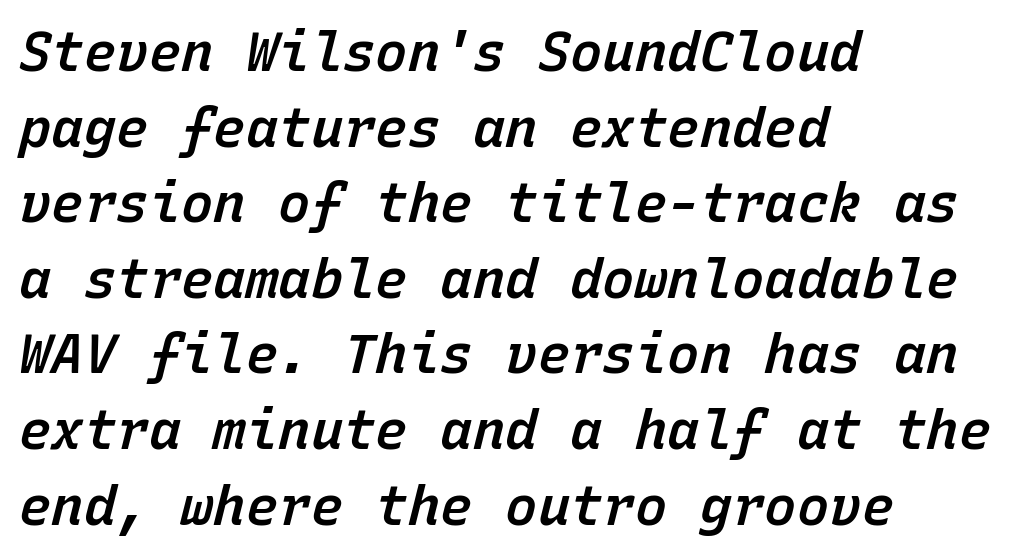
The image shows 54 px semibold type, italic (leaning right), monospaced; set left-aligned, normal line spacing (1.4x), normal letter spacing, not underlined; low stroke contrast and a medium x-height.
